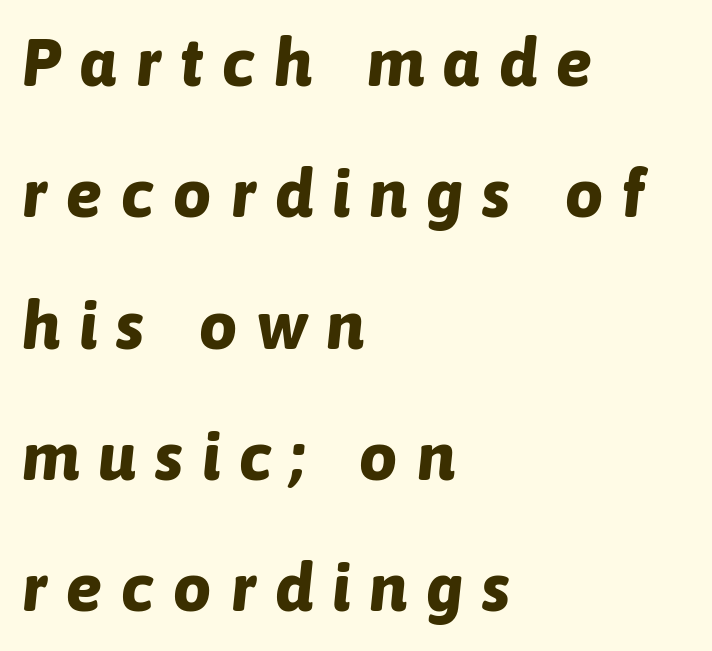
Q: Is the text bold? A: Yes.
Q: Is the text italic (slanted)? A: Yes, it leans right by about 6 degrees.
Q: Is the text underlined? A: No.
Q: How is the paragraph aligned? A: Left-aligned.
Q: Is the spacing between letters normal or unusually wide? A: Unusually wide.
Q: Is the spacing between lines tight, normal or loose? A: Loose.
Q: Width (condensed, normal, or wide)? A: Normal.
Q: Stroke contrast? A: Low.
Q: x-height? A: Medium.
Q: Monospaced? A: No.
